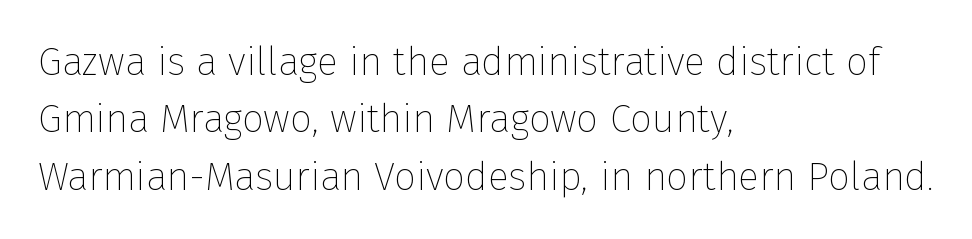
The image shows 39 px thin sans-serif type, upright; set left-aligned, normal line spacing (1.47x), normal letter spacing, not underlined; low stroke contrast and a medium x-height.
